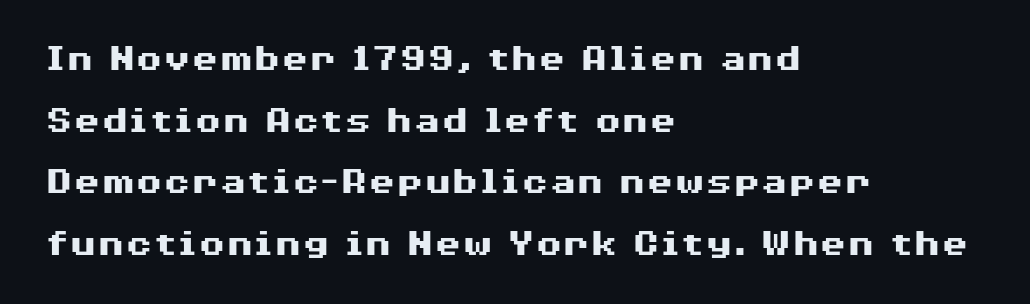
Spacing between characters is what you'd get straight out of the box. The compositor pushed each line to the left boundary. If you drew a line through each stem, it would be perfectly vertical. Typesetter's note: full bold, strokes at maximum text heaviness. The block of text has a typical density, with ordinary space between rows. The characters display no serif detailing; their extremities are plain.
